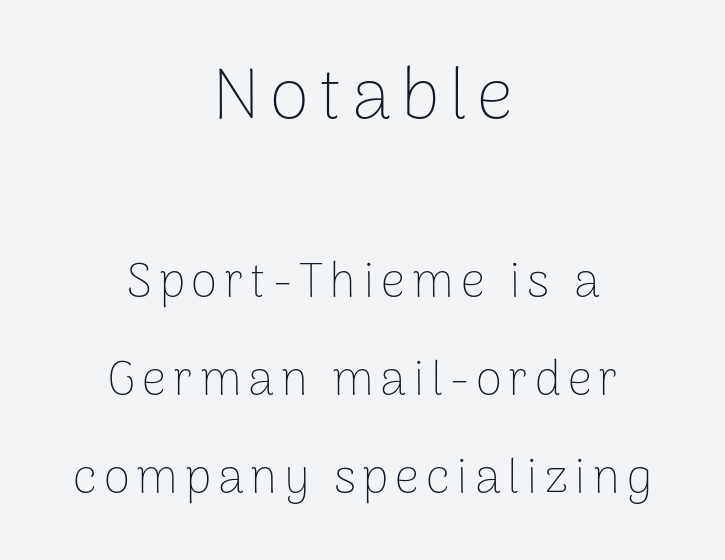
Q: Is the text bold? A: No.
Q: Is the text italic (slanted)? A: No, it is upright.
Q: Is the typeface a serif or a sans-serif typeface? A: Sans-serif.
Q: Is the text underlined? A: No.
Q: How is the paragraph aligned? A: Centered.
Q: Is the spacing between lines tight, normal or loose? A: Loose.
Q: Which block of text is set in a larger size, the first (top) or the second (bottom)? A: The first (top) one.
Q: Width (condensed, normal, or wide)? A: Normal.
Q: Stroke contrast? A: Low.
Q: x-height? A: Medium.
Q: Monospaced? A: No.
